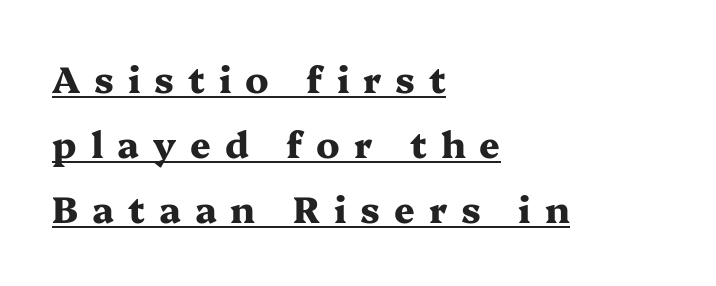
Line starts are locked; line ends wander. What stands out about the letter spacing? Its width — letters are far apart. Serif or sans? Serif — the stroke terminals have little feet. Every letter is thick-stroked: bold, no question. Each letter keeps its own natural width here, so spacing adapts to shape.
